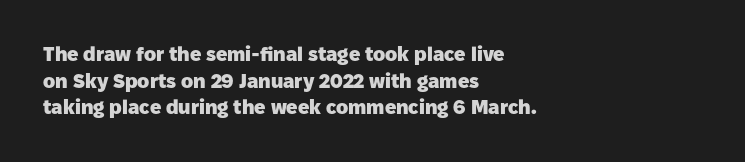
The typography opts for an upright posture over an oblique one. A classic flush-left, rag-right setting is used for this passage. Words appear dense and cohesive because spacing is normal. A full-strength bold gives these letters their thick strokes. Rule under the text: the space is simply empty.
